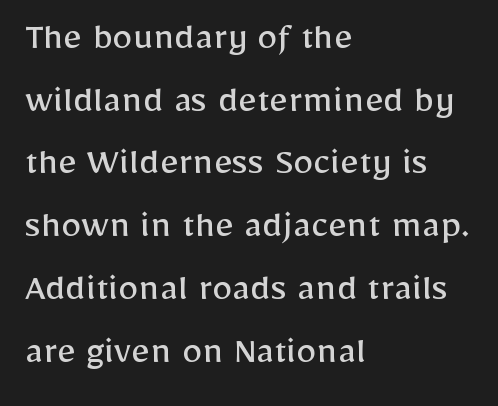
{"serif": "no", "italic": "no", "bold": "no", "weight": "regular", "width": "normal", "stroke_contrast": "low", "x_height": "medium", "monospaced": "no", "underline": "no", "align": "left", "line_spacing": "normal", "line_spacing_ratio": 1.53, "letter_spacing": "normal", "letter_spacing_em": 0.0, "glyph_px": 41}
